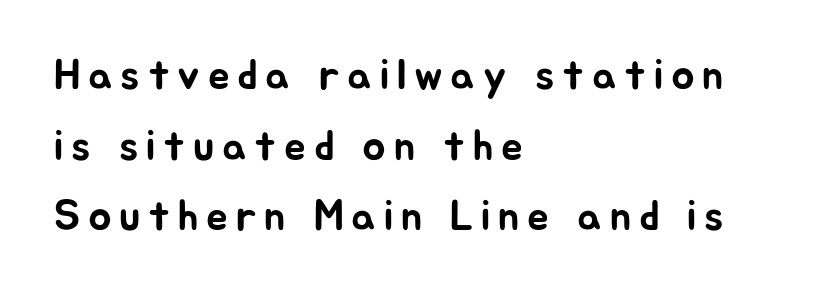
Q: Is the text italic (slanted)? A: No, it is upright.
Q: Is the typeface a serif or a sans-serif typeface? A: Sans-serif.
Q: Is the text underlined? A: No.
Q: How is the paragraph aligned? A: Left-aligned.
Q: Is the spacing between lines tight, normal or loose? A: Normal.
Q: Width (condensed, normal, or wide)? A: Normal.
Q: Stroke contrast? A: Low.
Q: x-height? A: Medium.
Q: Monospaced? A: No.
